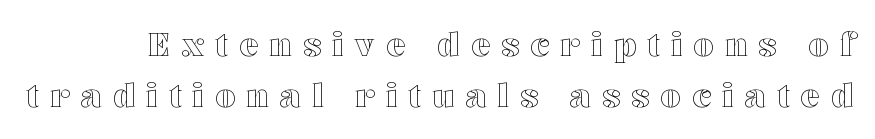
{"italic": "no", "width": "wide", "x_height": "medium", "monospaced": "no", "underline": "no", "line_spacing": "normal", "line_spacing_ratio": 1.59, "letter_spacing": "wide", "letter_spacing_em": 0.35, "glyph_px": 32}
